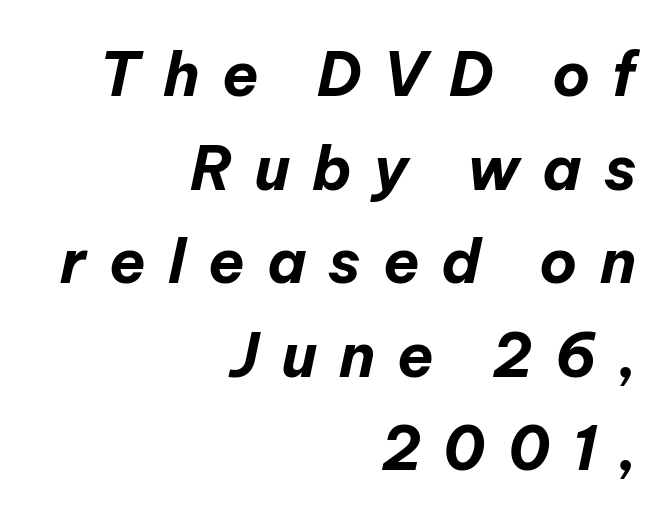
The image shows 60 px bold type, italic (leaning right); set right-aligned, normal line spacing (1.56x), unusually wide letter spacing (+0.37 em), not underlined; low stroke contrast and a medium x-height.
